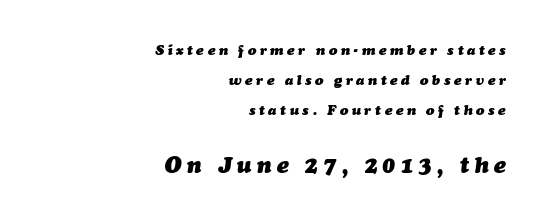
Q: Is the text bold? A: Yes.
Q: Is the text italic (slanted)? A: Yes, it leans right by about 7 degrees.
Q: Is the text underlined? A: No.
Q: How is the paragraph aligned? A: Right-aligned.
Q: Is the spacing between letters normal or unusually wide? A: Unusually wide.
Q: Is the spacing between lines tight, normal or loose? A: Loose.
Q: Which block of text is set in a larger size, the first (top) or the second (bottom)? A: The second (bottom) one.
